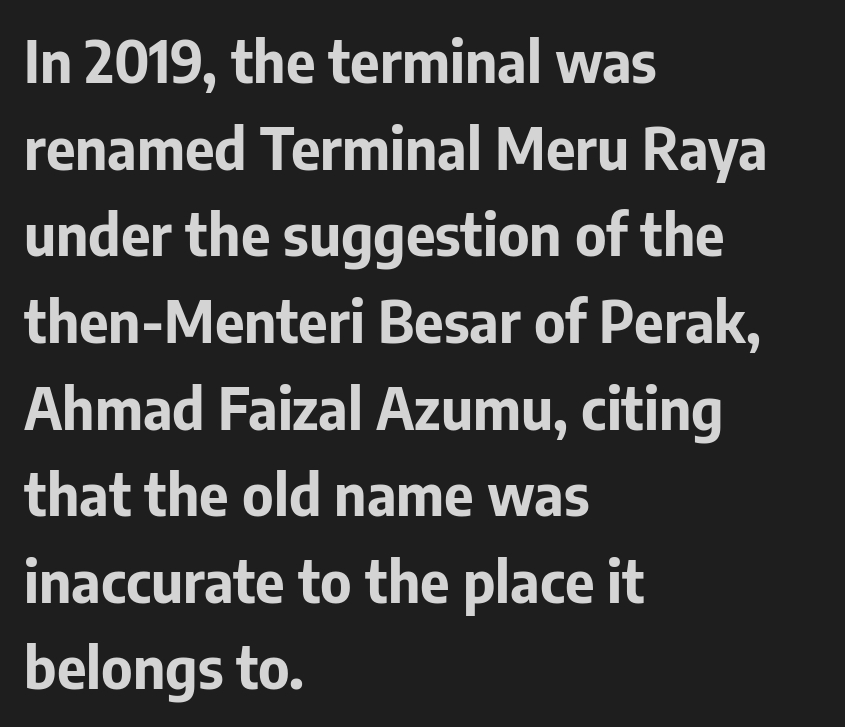
{"serif": "no", "italic": "no", "bold": "yes", "weight": "bold", "width": "normal", "stroke_contrast": "low", "x_height": "medium", "monospaced": "no", "underline": "no", "align": "left", "line_spacing": "normal", "line_spacing_ratio": 1.52, "letter_spacing": "normal", "letter_spacing_em": 0.0, "glyph_px": 57}
